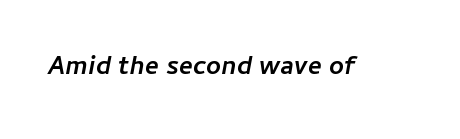
The image shows 26 px bold type, italic (leaning right); set normal letter spacing, not underlined.
